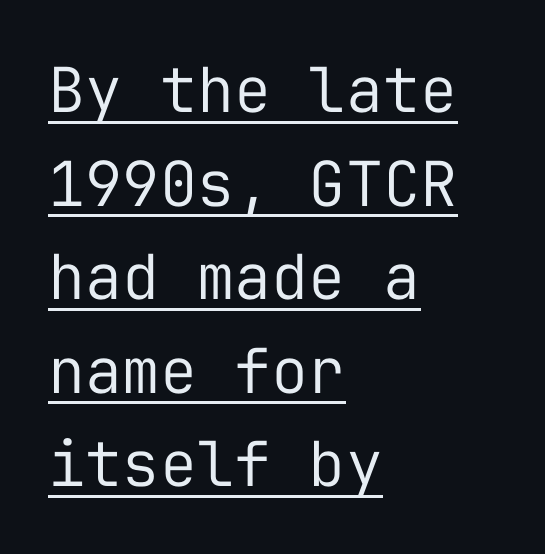
The image shows 62 px regular-weight sans-serif type, upright, monospaced; set left-aligned, normal line spacing (1.51x), normal letter spacing, underlined; low stroke contrast and a medium x-height.
